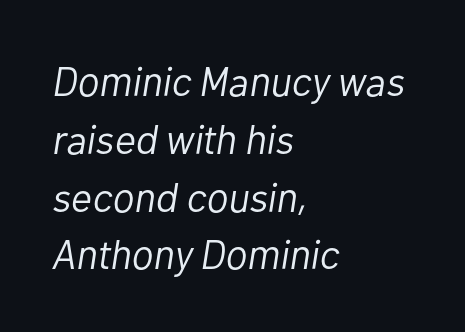
Q: Is the text bold? A: No.
Q: Is the text italic (slanted)? A: Yes, it leans right by about 10 degrees.
Q: Is the text underlined? A: No.
Q: How is the paragraph aligned? A: Left-aligned.
Q: Is the spacing between letters normal or unusually wide? A: Normal.
Q: Is the spacing between lines tight, normal or loose? A: Normal.
Q: Width (condensed, normal, or wide)? A: Normal.
Q: Stroke contrast? A: Low.
Q: x-height? A: Medium.
Q: Monospaced? A: No.
